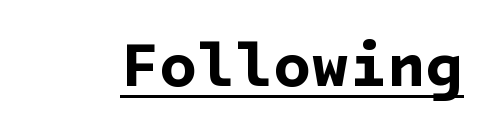
Q: Is the text bold? A: Yes.
Q: Is the typeface a serif or a sans-serif typeface? A: Sans-serif.
Q: Is the text underlined? A: Yes.
Q: Is the spacing between letters normal or unusually wide? A: Normal.
Q: Width (condensed, normal, or wide)? A: Normal.
Q: Stroke contrast? A: Low.
Q: x-height? A: Medium.
